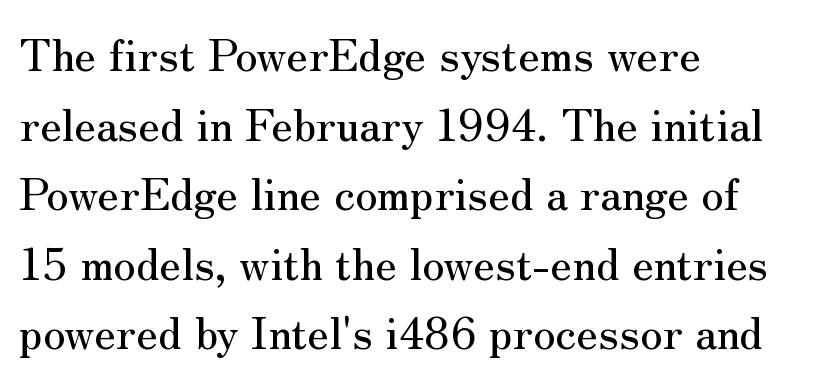
Serif or sans? Serif — the stroke terminals have little feet. The space beneath each line is pristine and unruled. Is the letter spacing exaggerated? No — it looks like the ordinary default. A typesetter would mark this as roman, not italic. Is this a fixed-width face? No — the glyphs have proportional, varying widths.
